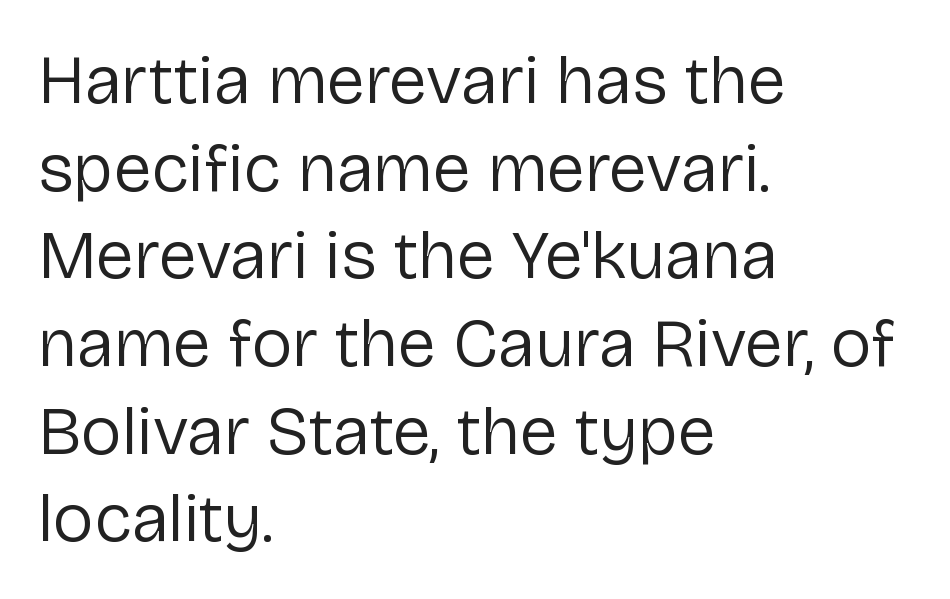
The image shows 69 px regular-weight sans-serif type, upright; set left-aligned, normal line spacing (1.27x), normal letter spacing, not underlined; low stroke contrast and a medium x-height.
